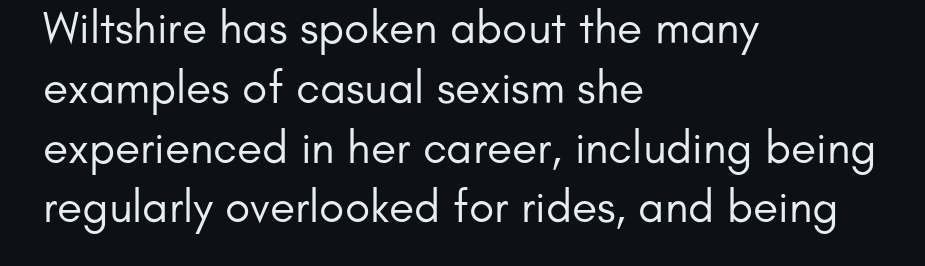
Q: Is the text bold? A: No.
Q: Is the text italic (slanted)? A: No, it is upright.
Q: Is the typeface a serif or a sans-serif typeface? A: Sans-serif.
Q: Is the text underlined? A: No.
Q: How is the paragraph aligned? A: Left-aligned.
Q: Is the spacing between letters normal or unusually wide? A: Normal.
Q: Is the spacing between lines tight, normal or loose? A: Normal.
Q: Width (condensed, normal, or wide)? A: Normal.
Q: Stroke contrast? A: Low.
Q: x-height? A: Small.
Q: Monospaced? A: No.
